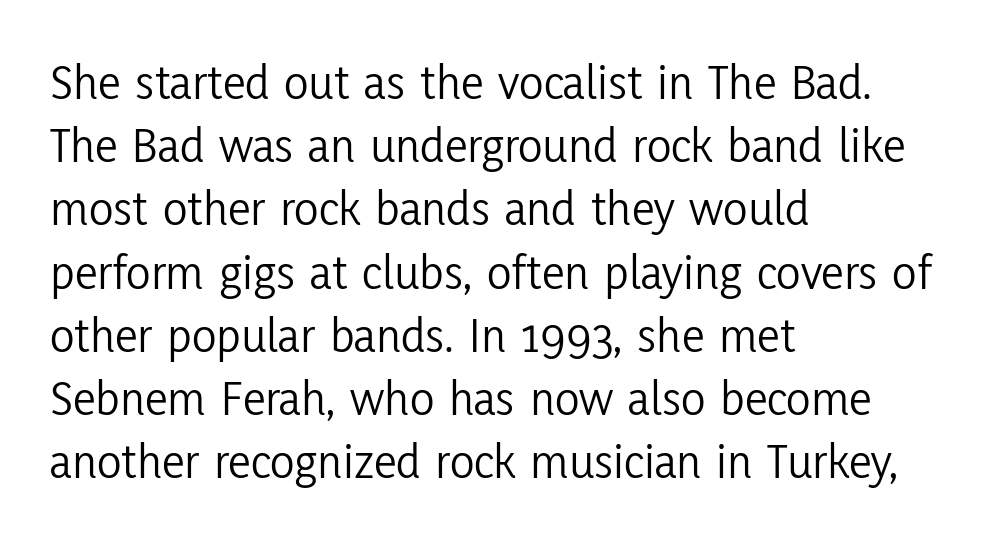
Q: Is the text bold? A: No.
Q: Is the text italic (slanted)? A: No, it is upright.
Q: Is the typeface a serif or a sans-serif typeface? A: Sans-serif.
Q: Is the text underlined? A: No.
Q: How is the paragraph aligned? A: Left-aligned.
Q: Is the spacing between letters normal or unusually wide? A: Normal.
Q: Width (condensed, normal, or wide)? A: Condensed.
Q: Stroke contrast? A: Low.
Q: x-height? A: Medium.
Q: Monospaced? A: No.
